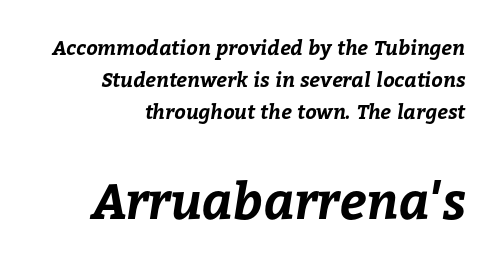
Reading top to bottom, the characters get bigger at the block break. The passage shown is typed in a proportional face where columns would drift. The face used here has the dense, thick strokes of a bold. This rendering features lettering with no underline.
